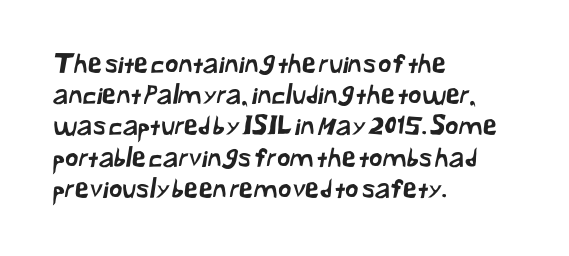
The passage is arranged the way most books set body copy — flush left. A clean baseline with only descenders dipping below it. Honestly, the letter spacing is just normal — you wouldn't notice it.
